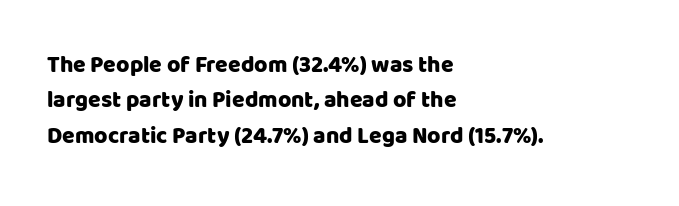
Nope, not italic — everything's standing straight. Words appear dense and cohesive because spacing is normal. The baseline area is clear. These lines sit exactly where default settings would place them. The compositor pushed each line to the left boundary.
